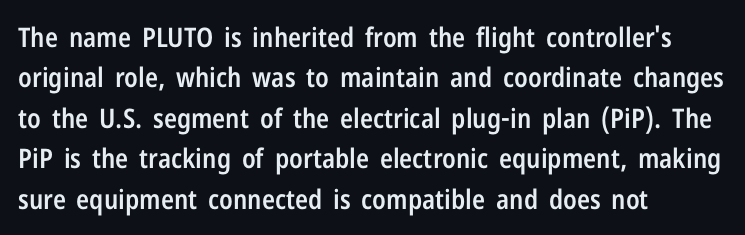
Glyph-to-glyph distance matches everyday printed text. Beneath every word, the page is bare. What's the leading like? Ordinary, nothing unusual. Typographic density is moderately raised because the face is semibold. Vertical strokes here are truly vertical.
